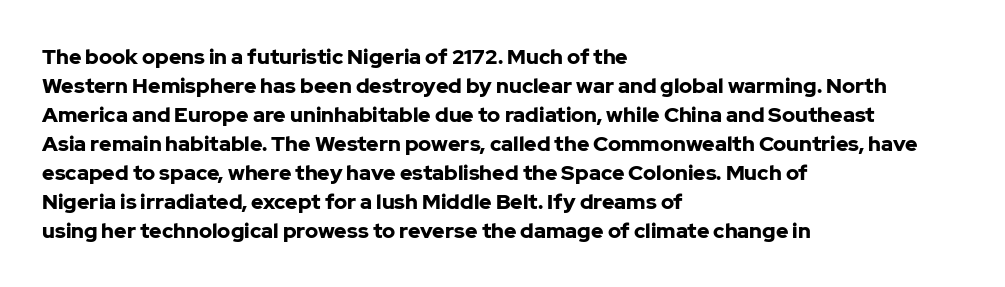
{"italic": "no", "bold": "yes", "underline": "no", "align": "left", "line_spacing": "normal", "line_spacing_ratio": 1.38, "letter_spacing": "normal", "letter_spacing_em": 0.0, "glyph_px": 21}
